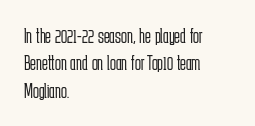
Q: Is the text bold? A: No.
Q: Is the text italic (slanted)? A: No, it is upright.
Q: Is the text underlined? A: No.
Q: How is the paragraph aligned? A: Left-aligned.
Q: Is the spacing between letters normal or unusually wide? A: Normal.
Q: Is the spacing between lines tight, normal or loose? A: Normal.
